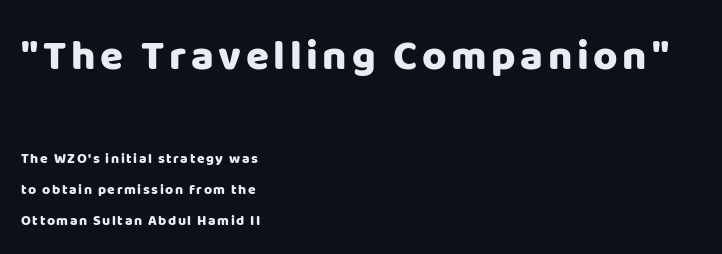
When letters stand straight like this, we call the style roman or upright. Varying glyph widths throughout — classic text-font behaviour. Does the type have serifs? No, each stem ends abruptly. The area under the type is left untouched.
